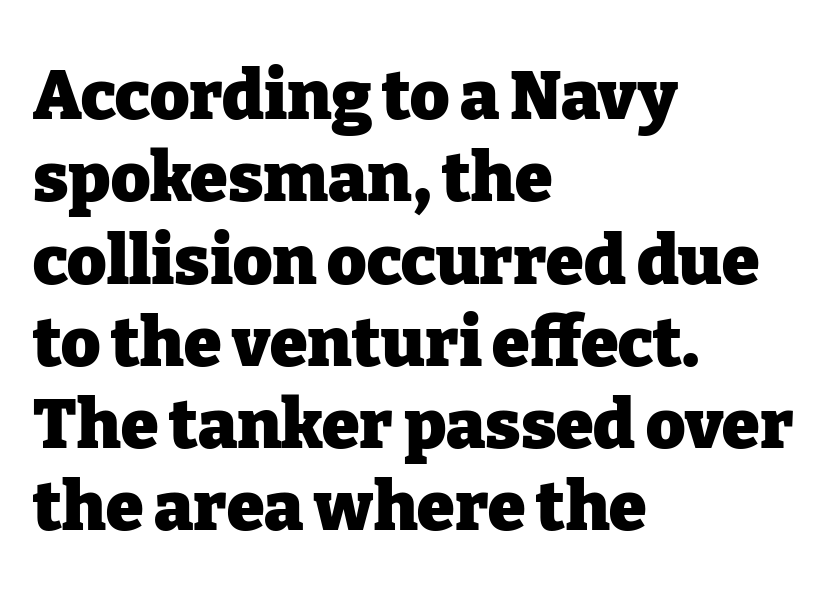
Q: Is the text bold? A: Yes.
Q: Is the text italic (slanted)? A: No, it is upright.
Q: Is the typeface a serif or a sans-serif typeface? A: Serif.
Q: Is the text underlined? A: No.
Q: How is the paragraph aligned? A: Left-aligned.
Q: Is the spacing between letters normal or unusually wide? A: Normal.
Q: Width (condensed, normal, or wide)? A: Normal.
Q: Stroke contrast? A: Low.
Q: x-height? A: Medium.
Q: Monospaced? A: No.
